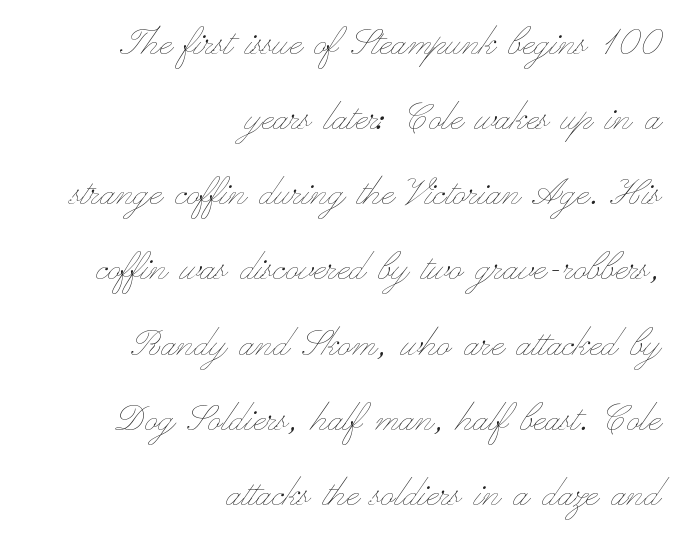
The image shows 45 px thin, wide type; set right-aligned, normal line spacing (1.67x), normal letter spacing, not underlined; low stroke contrast and a small x-height.
